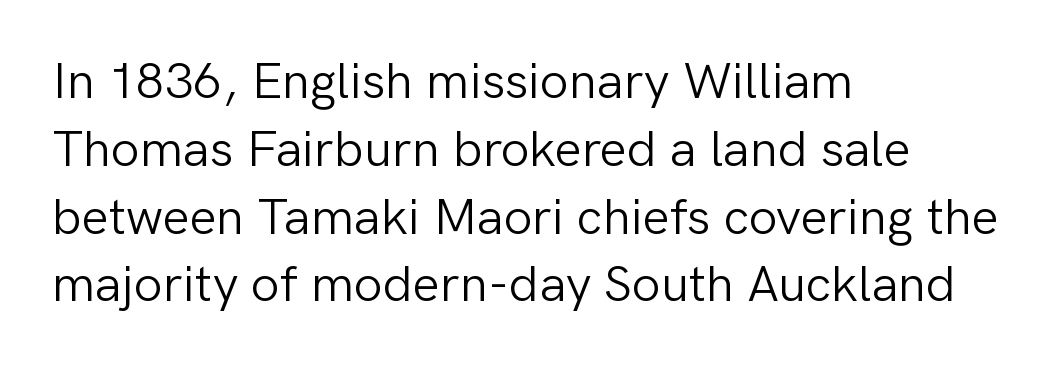
The image shows 51 px light sans-serif type, upright; set left-aligned, normal line spacing (1.33x), normal letter spacing, not underlined; low stroke contrast and a medium x-height.
